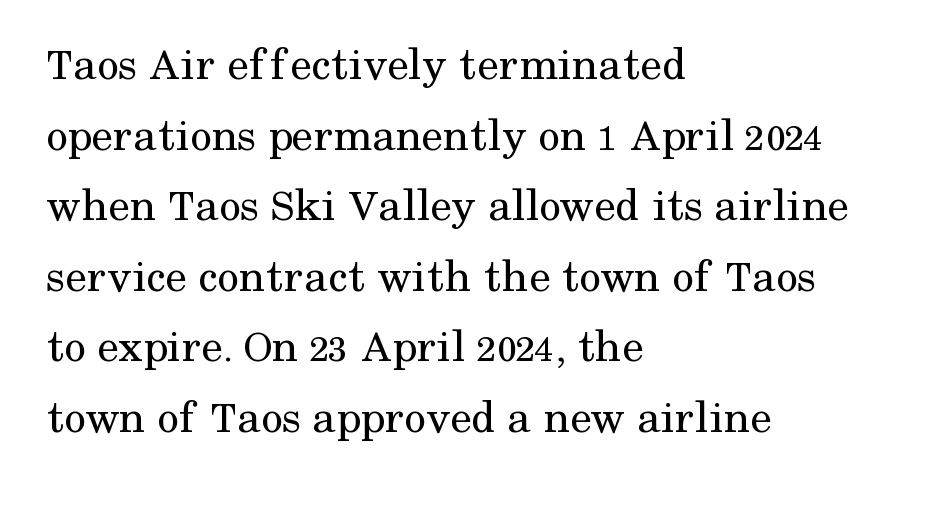
Every row of glyphs begins at an identical x-position on the left. Descenders are the only things crossing below the line. You can tell it's not italic because the verticals are truly vertical. Look at the bottom of the vertical strokes: they flare into serifs here. How would I describe the line gaps? Plain and ordinary. Think of a printed novel: that variable character pitch is what you see here.
